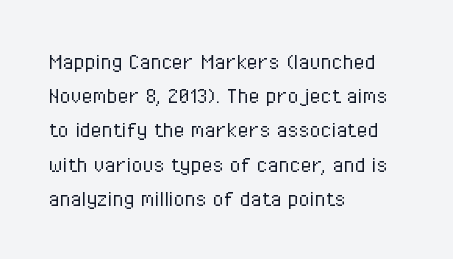
The area under the type is left untouched. A roman cut, with each character standing at attention. Observe the ordinary spacing: letters are neighbours, not strangers. Notice how the passage keeps a crisp vertical edge on the left only.
